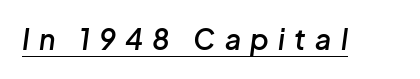
The image shows 28 px semibold type, italic (leaning right); set unusually wide letter spacing (+0.33 em), underlined; low stroke contrast and a medium x-height.
